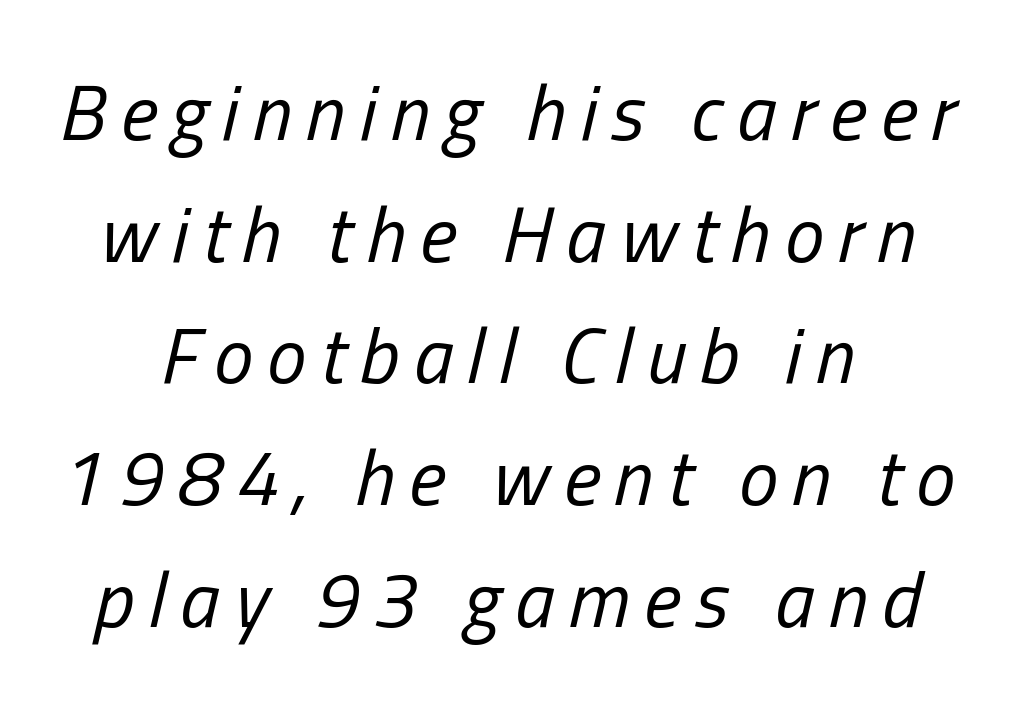
Looks like regular typesetting: each glyph gets only the width it needs. Just letters on the line, the space beneath them empty. Compared with a typical body face, this is equally light or lighter still. These lines are centered, leaving both edges ragged. The rendering applies a slant to the glyphs.
